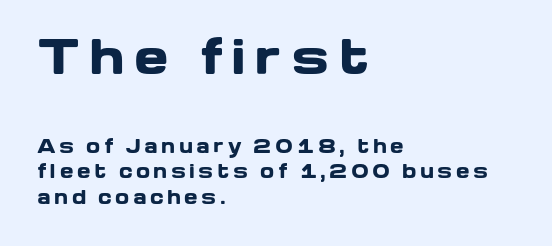
Size hierarchy here favors the leading block over the trailing one. The space directly below the letters is spotless. Spacing verdict: proportional, widths tailored to each character. Observe the absence of serifs on each vertical stroke in this sample. All the whitespace from short lines collects on the right.
